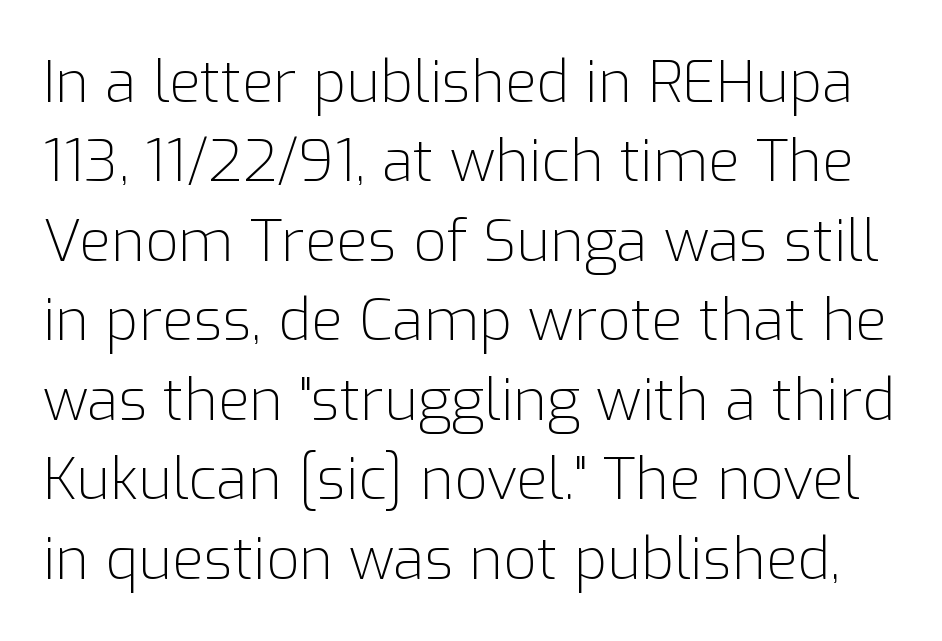
The image shows 58 px light sans-serif type, upright; set normal line spacing (1.37x), normal letter spacing, not underlined; low stroke contrast and a medium x-height.
